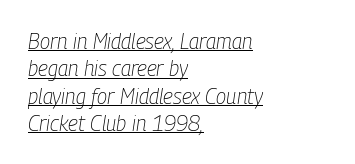
Q: Is the text bold? A: No.
Q: Is the text italic (slanted)? A: Yes, it leans right by about 9 degrees.
Q: Is the text underlined? A: Yes.
Q: How is the paragraph aligned? A: Left-aligned.
Q: Is the spacing between letters normal or unusually wide? A: Normal.
Q: Is the spacing between lines tight, normal or loose? A: Normal.
